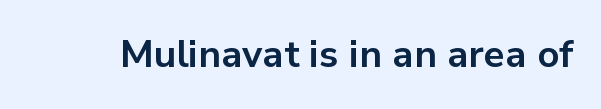
The image shows 38 px bold sans-serif type, upright; set normal letter spacing, not underlined; low stroke contrast and a medium x-height.
